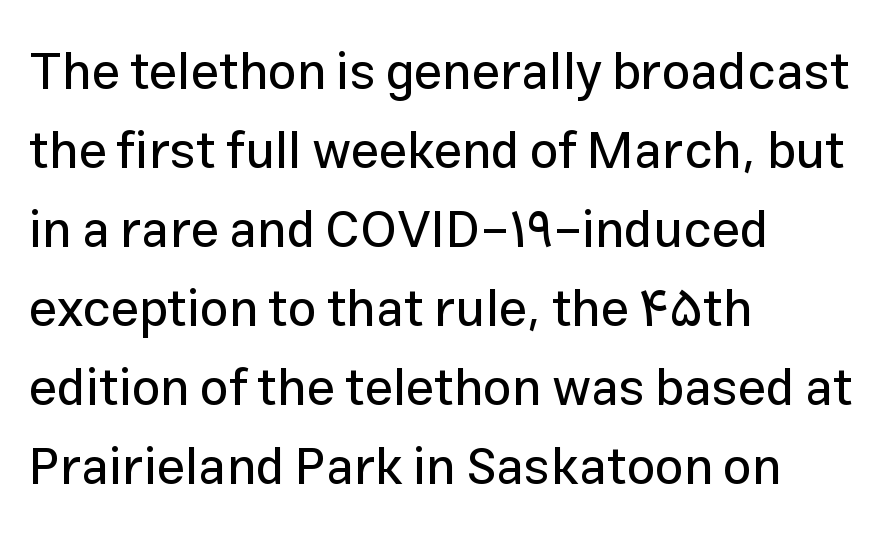
{"serif": "no", "italic": "no", "width": "normal", "stroke_contrast": "low", "x_height": "medium", "monospaced": "no", "underline": "no", "align": "left", "line_spacing": "normal", "line_spacing_ratio": 1.55, "letter_spacing": "normal", "letter_spacing_em": 0.0, "glyph_px": 51}
